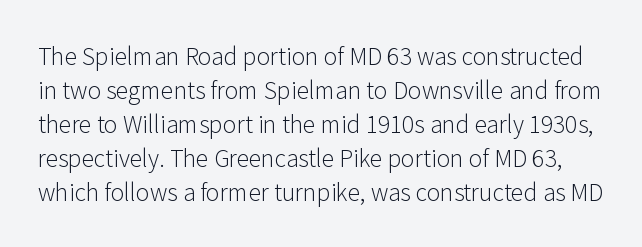
The image shows 23 px text type, upright; set normal line spacing (1.48x), normal letter spacing, not underlined.
